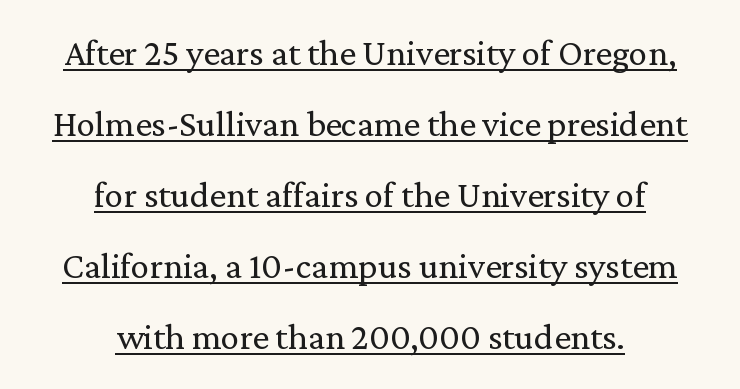
Q: Is the text bold? A: No.
Q: Is the text italic (slanted)? A: No, it is upright.
Q: Is the typeface a serif or a sans-serif typeface? A: Serif.
Q: Is the text underlined? A: Yes.
Q: How is the paragraph aligned? A: Centered.
Q: Is the spacing between letters normal or unusually wide? A: Normal.
Q: Is the spacing between lines tight, normal or loose? A: Loose.
Q: Width (condensed, normal, or wide)? A: Normal.
Q: Stroke contrast? A: Low.
Q: x-height? A: Medium.
Q: Monospaced? A: No.
